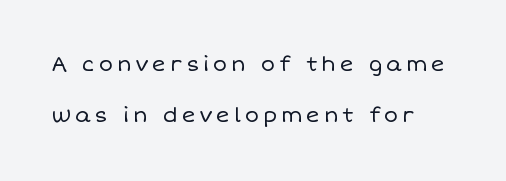
Q: Is the text bold? A: No.
Q: Is the text italic (slanted)? A: No, it is upright.
Q: Is the text underlined? A: No.
Q: How is the paragraph aligned? A: Left-aligned.
Q: Is the spacing between lines tight, normal or loose? A: Loose.
